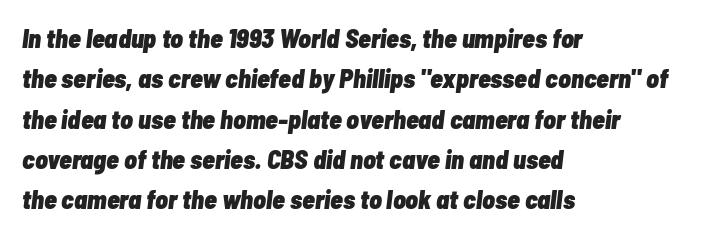
{"italic": "yes", "lean": "right", "slant_degrees": 7, "bold": "yes", "underline": "no", "align": "left", "line_spacing": "normal", "line_spacing_ratio": 1.55, "letter_spacing": "normal", "letter_spacing_em": 0.0, "glyph_px": 26}
